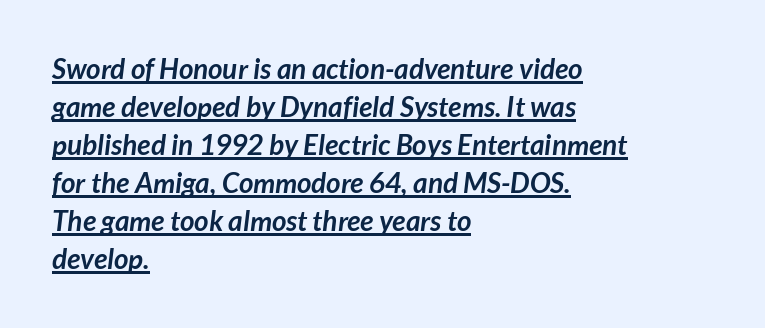
In terms of letterform style, serifs are entirely absent. Caption: lettering with a line underneath. Proportional: the letters do not fall into vertical columns. Does the weight exceed regular? Yes, all the way to bold. If you drew a ruler down the left edge, every line would touch it. This sample keeps an unexceptional amount of space between lines.
